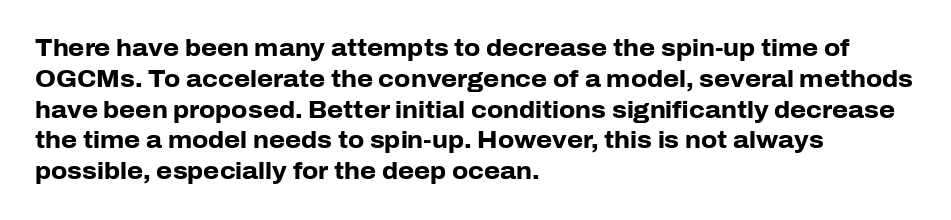
{"italic": "no", "bold": "yes", "underline": "no", "align": "left", "line_spacing": "normal", "line_spacing_ratio": 1.34, "letter_spacing": "normal", "letter_spacing_em": 0.0, "glyph_px": 23}
